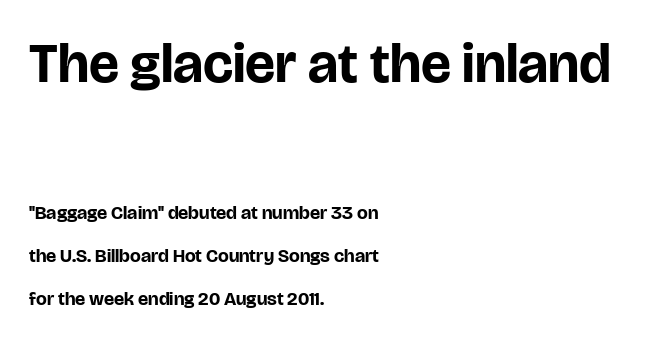
Q: Is the text bold? A: Yes.
Q: Is the text italic (slanted)? A: No, it is upright.
Q: Is the typeface a serif or a sans-serif typeface? A: Sans-serif.
Q: Is the text underlined? A: No.
Q: How is the paragraph aligned? A: Left-aligned.
Q: Is the spacing between letters normal or unusually wide? A: Normal.
Q: Is the spacing between lines tight, normal or loose? A: Loose.
Q: Which block of text is set in a larger size, the first (top) or the second (bottom)? A: The first (top) one.
Q: Width (condensed, normal, or wide)? A: Normal.
Q: Stroke contrast? A: Low.
Q: x-height? A: Large.
Q: Monospaced? A: No.
